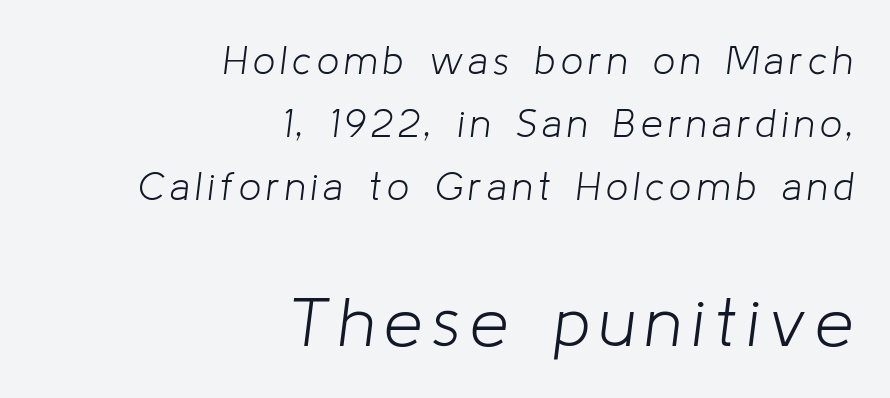
{"italic": "yes", "lean": "right", "slant_degrees": 8, "bold": "no", "weight": "light", "width": "normal", "stroke_contrast": "low", "x_height": "medium", "monospaced": "no", "underline": "no", "align": "right", "line_spacing": "normal", "line_spacing_ratio": 1.61, "larger_block": "second", "size_ratio": 1.77, "glyph_px": 69}
